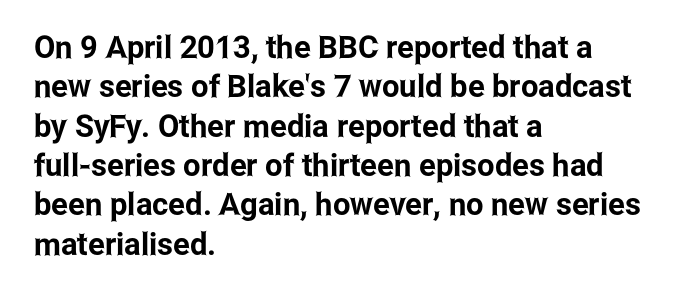
What kind of face is this? One without serifs — a sans. The line texture is even and compact thanks to regular tracking. Character widths vary here, with narrow letters taking less room than wide ones. Reading down the column, the eye jumps a familiar distance to each next line.
